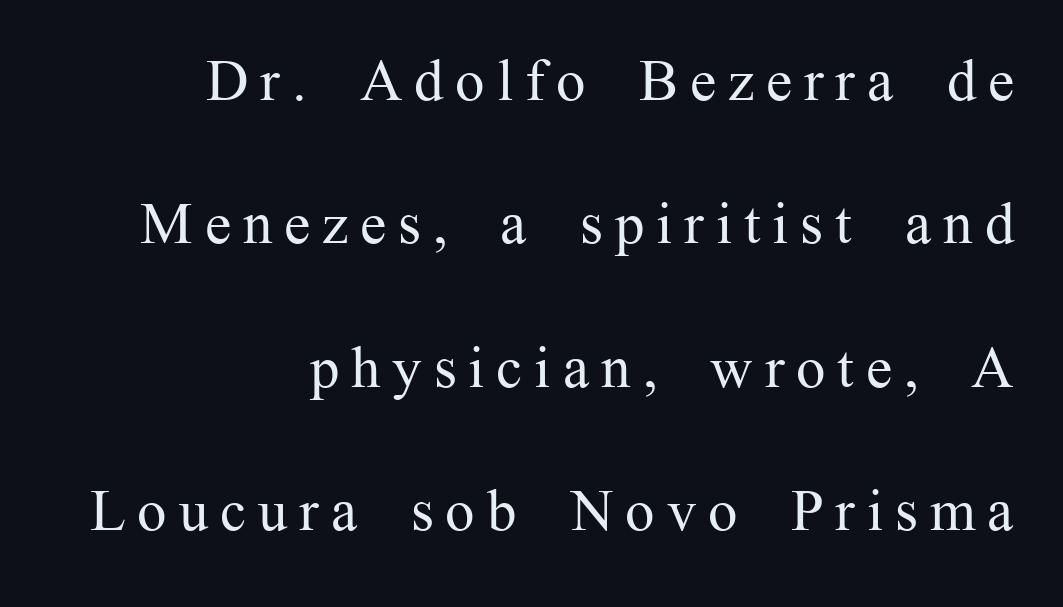
Each line ends at the same right margin while the left side varies. The type sits square on the baseline with zero lean. The face used here is seriffed, in the tradition of book romans. Each letter keeps its own natural width here, so spacing adapts to shape. Decoration check: the copy has no underline. Loose tracking; the words dissolve into strings of separated letters.
